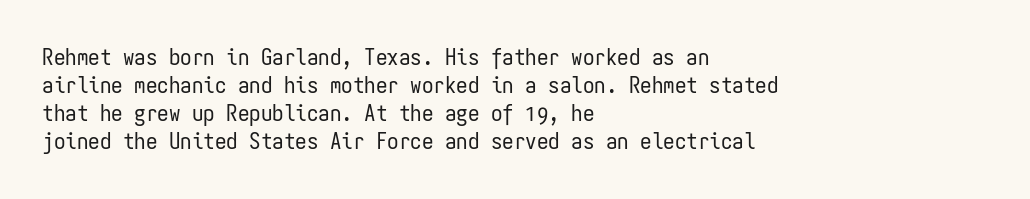
{"italic": "no", "bold": "no", "underline": "no", "align": "left", "line_spacing_ratio": 1.22, "letter_spacing": "normal", "letter_spacing_em": 0.0, "glyph_px": 23}
